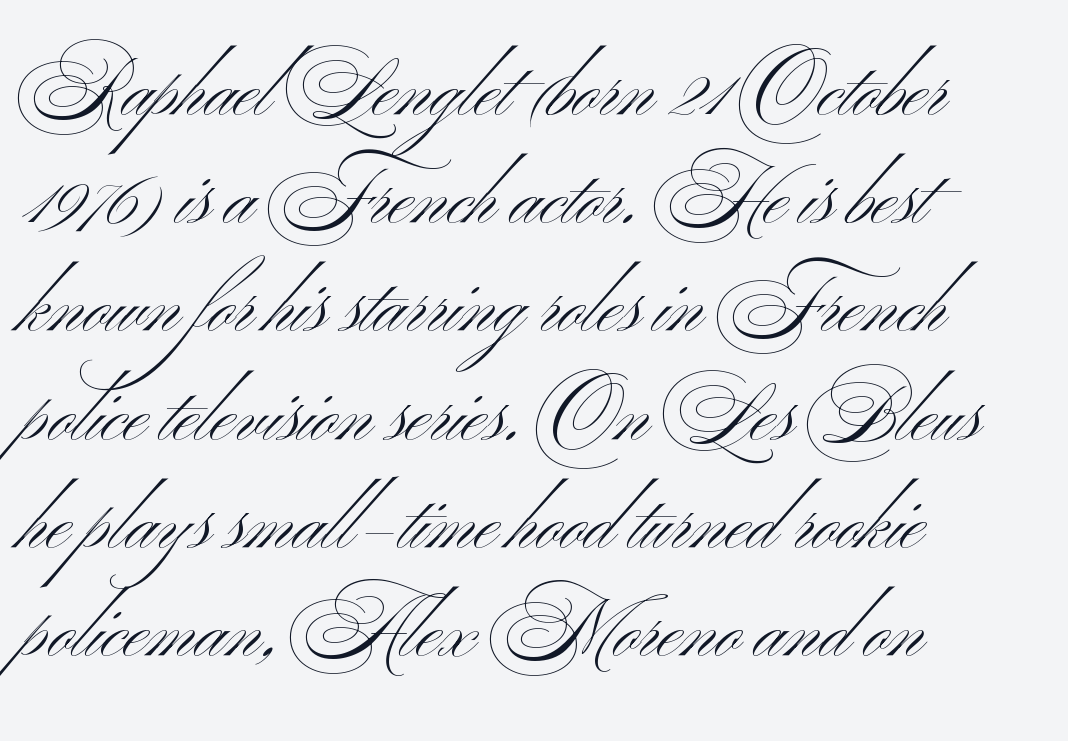
Q: Is the text bold? A: No.
Q: Is the text italic (slanted)? A: Yes.
Q: Is the typeface a serif or a sans-serif typeface? A: Sans-serif.
Q: Is the text underlined? A: No.
Q: How is the paragraph aligned? A: Left-aligned.
Q: Is the spacing between letters normal or unusually wide? A: Normal.
Q: Is the spacing between lines tight, normal or loose? A: Normal.
Q: Width (condensed, normal, or wide)? A: Wide.
Q: Stroke contrast? A: Medium.
Q: x-height? A: Small.
Q: Monospaced? A: No.
